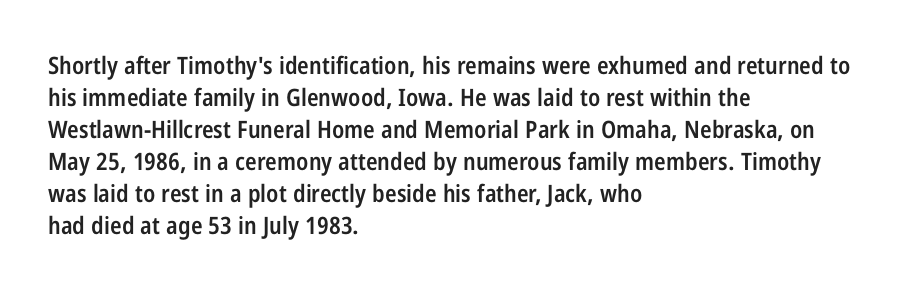
The image shows 24 px text type, upright; set left-aligned, normal line spacing (1.33x), normal letter spacing, not underlined.
